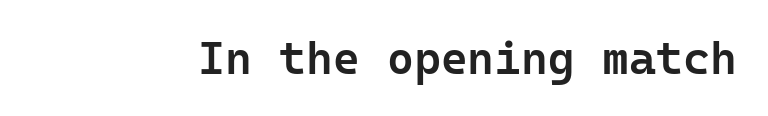
The image shows 46 px semibold sans-serif type, upright, monospaced; set normal letter spacing, not underlined; low stroke contrast and a medium x-height.
